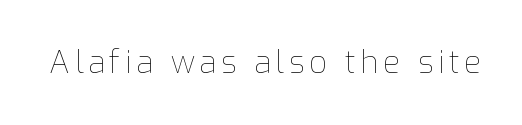
The image shows 31 px thin type, upright; set not underlined; low stroke contrast and a medium x-height.
